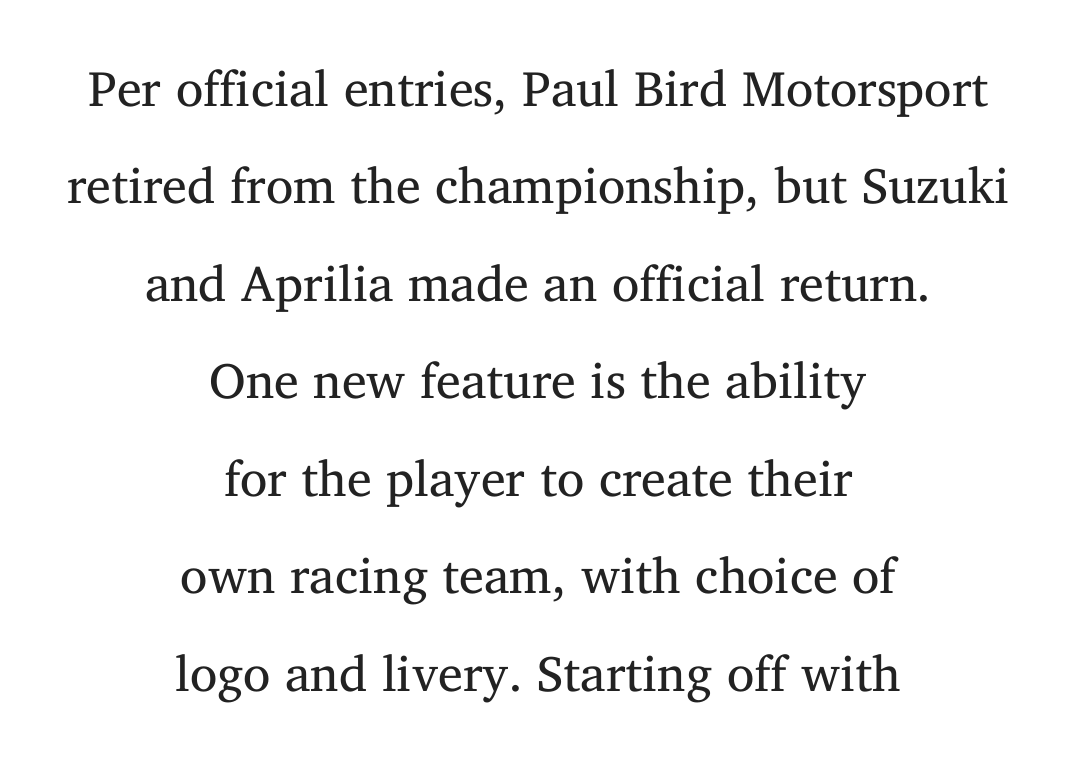
When letters stand straight like this, we call the style roman or upright. The leading is generous, giving the passage an open texture. Check where the strokes stop: tiny serifs finish them off. Varying glyph widths throughout — classic text-font behaviour. The paragraph shown floats in the horizontal middle. Caption: face not bold, strokes unweighted.
